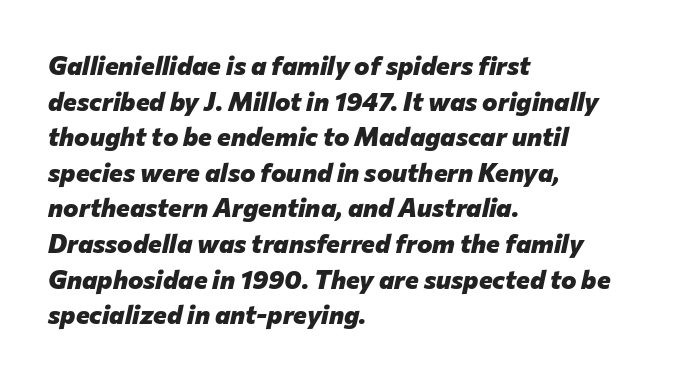
Q: Is the text bold? A: Yes.
Q: Is the text italic (slanted)? A: Yes, it leans right by about 12 degrees.
Q: Is the text underlined? A: No.
Q: How is the paragraph aligned? A: Left-aligned.
Q: Is the spacing between letters normal or unusually wide? A: Normal.
Q: Is the spacing between lines tight, normal or loose? A: Normal.
